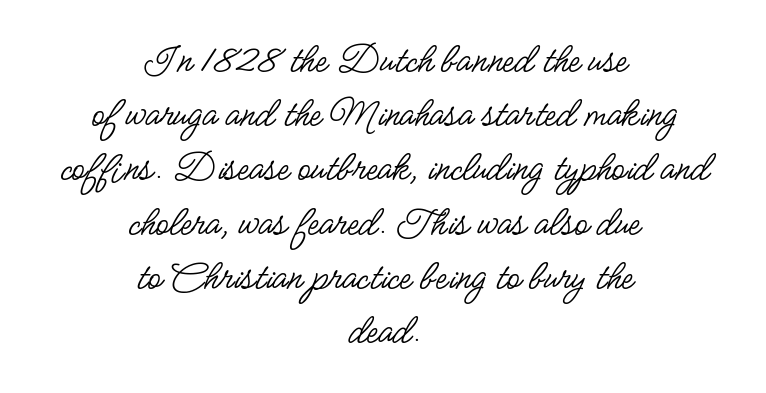
The image shows 43 px regular-weight, condensed sans-serif type; set centered, normal line spacing (1.26x), normal letter spacing, not underlined; low stroke contrast and a small x-height.
